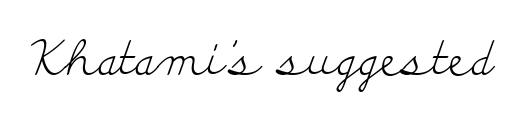
How are the letters spaced? Ordinarily, with no added tracking. The words here are not underlined. Weight: not bold — regular or lighter. The letters carry serifs — small finishing strokes at the ends of their stems.
